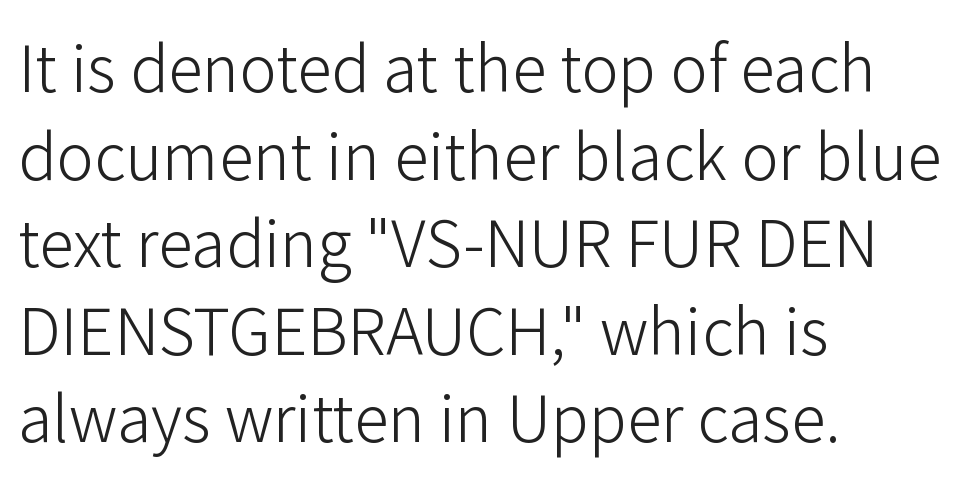
Stroke terminals: plain, sans-serif. Look at the tracking — it's just the regular setting, nothing added. The weight would be labelled regular, book, light, or lighter still. Ascenders rise straight up at ninety degrees. The passage shown is typed in a proportional face where columns would drift.
